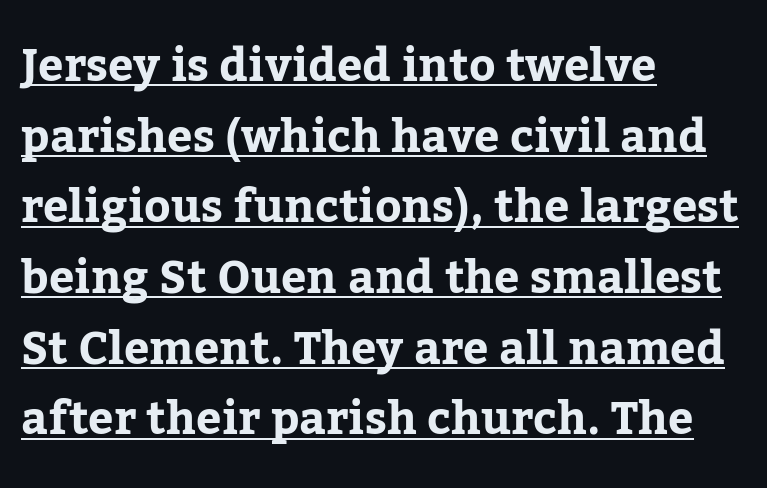
{"serif": "yes", "italic": "no", "bold": "yes", "weight": "bold", "width": "normal", "stroke_contrast": "low", "x_height": "medium", "monospaced": "no", "underline": "yes", "align": "left", "line_spacing": "normal", "line_spacing_ratio": 1.57, "letter_spacing": "normal", "letter_spacing_em": 0.0, "glyph_px": 45}
